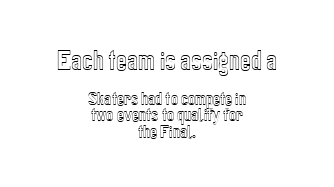
{"italic": "no", "underline": "no", "align": "center", "line_spacing": "tight", "line_spacing_ratio": 1.1, "letter_spacing": "normal", "letter_spacing_em": 0.0, "larger_block": "first", "size_ratio": 1.53, "glyph_px": 23}
